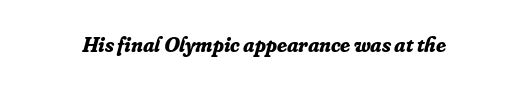
Style check: oblique. Tracking value appears to be zero — textbook default spacing. Students, this is bold: see how much ink each stroke carries. Letters rest on an invisible, unmarked baseline.
